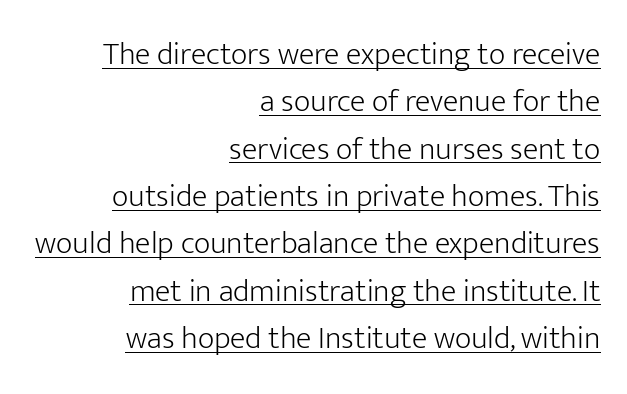
{"serif": "no", "italic": "no", "bold": "no", "weight": "light", "width": "normal", "stroke_contrast": "low", "x_height": "medium", "monospaced": "no", "underline": "yes", "align": "right", "line_spacing": "normal", "line_spacing_ratio": 1.48, "letter_spacing": "normal", "letter_spacing_em": 0.0, "glyph_px": 32}
